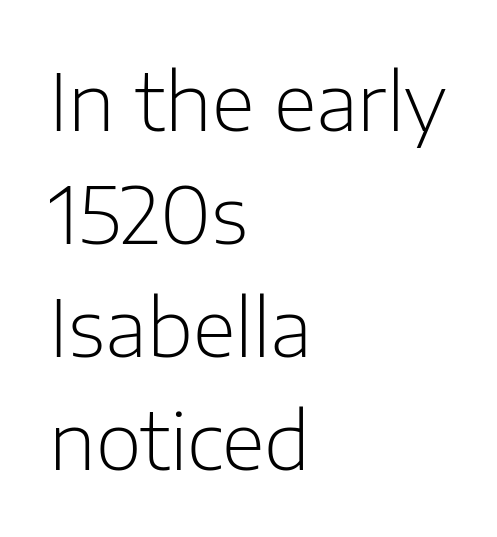
The image shows 79 px light sans-serif type, upright; set left-aligned, normal line spacing (1.43x), normal letter spacing, not underlined; low stroke contrast and a medium x-height.
